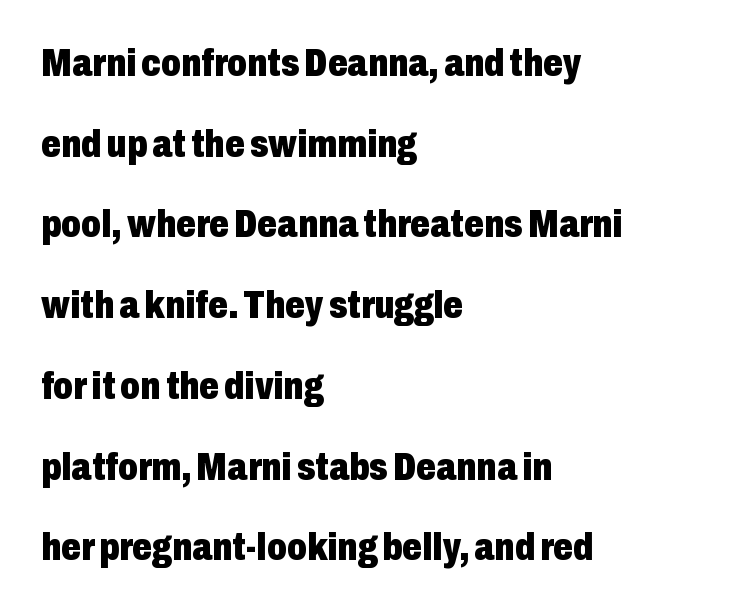
{"serif": "no", "italic": "no", "bold": "yes", "weight": "heavy", "width": "condensed", "stroke_contrast": "low", "x_height": "medium", "monospaced": "no", "underline": "no", "align": "left", "line_spacing": "loose", "line_spacing_ratio": 2.07, "letter_spacing": "normal", "letter_spacing_em": 0.0, "glyph_px": 39}
